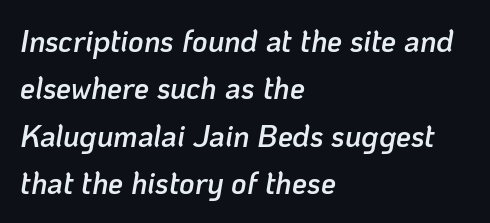
{"italic": "yes", "lean": "right", "slant_degrees": 10, "bold": "semi", "weight": "semibold", "width": "normal", "stroke_contrast": "low", "x_height": "medium", "monospaced": "no", "underline": "no", "align": "left", "line_spacing": "normal", "line_spacing_ratio": 1.58, "letter_spacing": "normal", "letter_spacing_em": 0.0, "glyph_px": 30}
